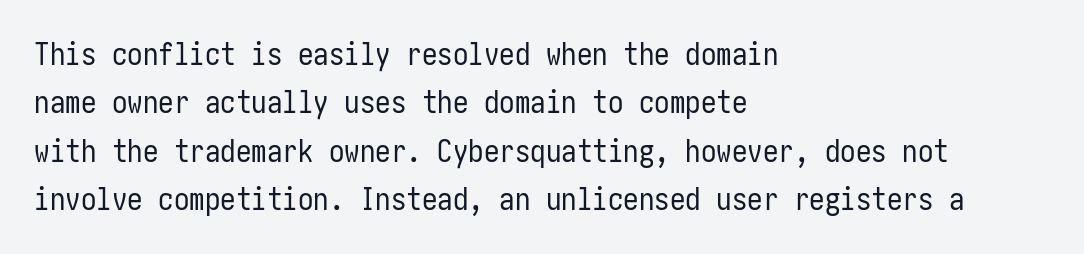
The image shows 31 px regular-weight, condensed sans-serif type, upright; set left-aligned, normal line spacing (1.56x), normal letter spacing, not underlined; low stroke contrast and a medium x-height.
